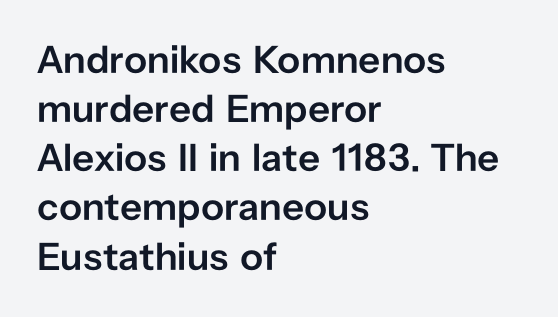
{"serif": "no", "italic": "no", "bold": "semi", "weight": "semibold", "width": "normal", "stroke_contrast": "low", "x_height": "medium", "monospaced": "no", "underline": "no", "align": "left", "line_spacing": "normal", "line_spacing_ratio": 1.26, "letter_spacing": "normal", "letter_spacing_em": 0.0, "glyph_px": 39}
